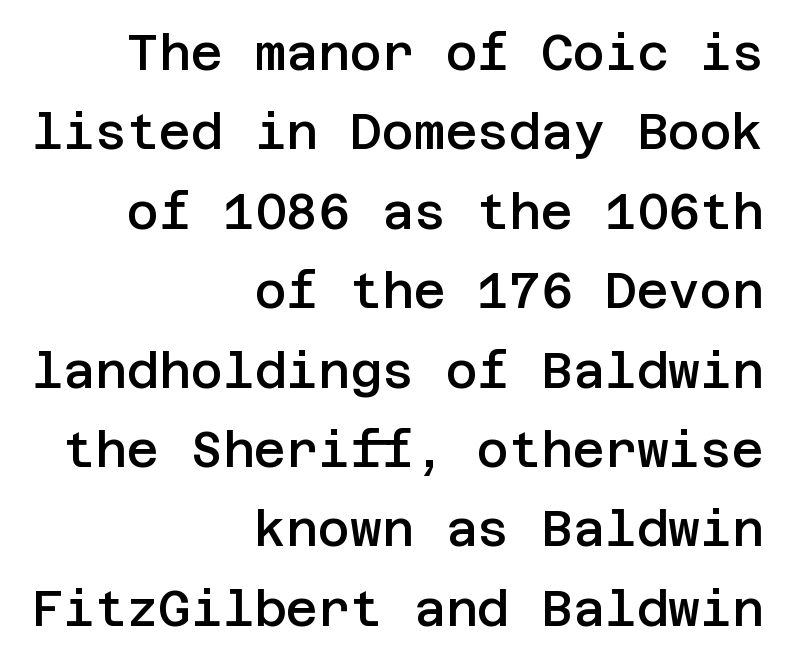
The setting favours the right margin, as signatures and pull-quotes sometimes do. In terms of letterspacing, this is plain default setting. Quick note: underline off. Emphasis by weight is partial: semibold. Designer's note — italics off, roman on. Grotesque or geometric, the face here clearly has no serifs.
